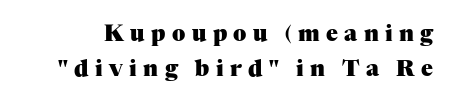
Q: Is the text bold? A: Yes.
Q: Is the text italic (slanted)? A: No, it is upright.
Q: Is the text underlined? A: No.
Q: Is the spacing between letters normal or unusually wide? A: Unusually wide.
Q: Is the spacing between lines tight, normal or loose? A: Normal.
